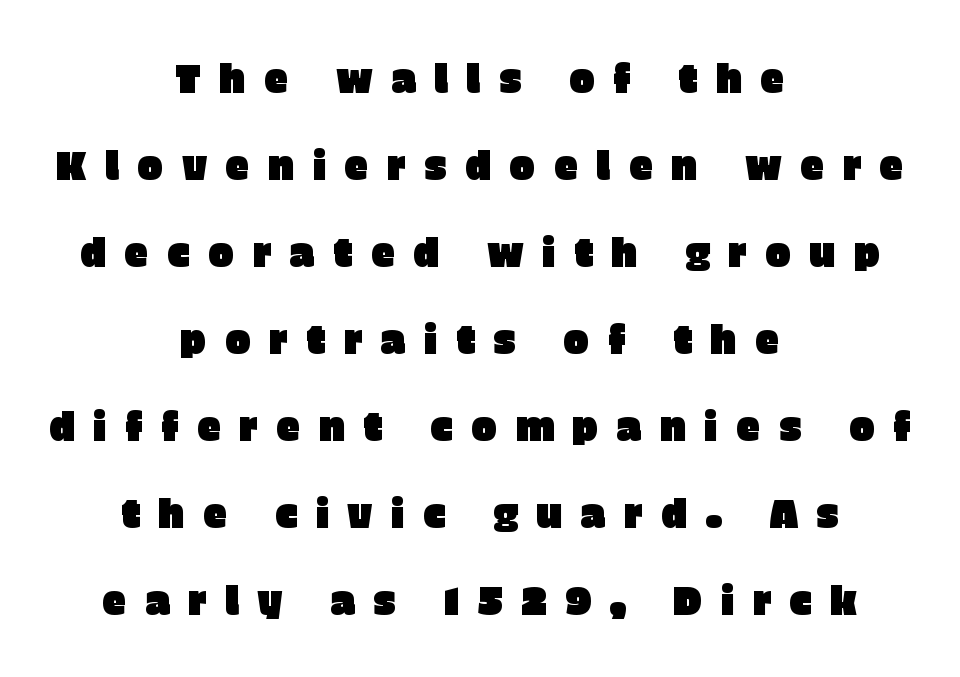
Is this a fixed-width face? No — the glyphs have proportional, varying widths. The passage shown has open, widely tracked lettering throughout. Characters remain perfectly vertical along every line. The whitespace from short lines is split evenly between both sides. You could fit nearly another row in the gap between these rows. Unmarked baselines from the first word to the last.
